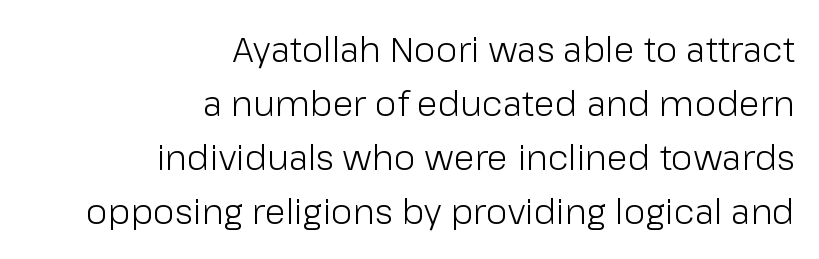
{"serif": "no", "italic": "no", "bold": "no", "weight": "light", "width": "normal", "stroke_contrast": "low", "x_height": "medium", "monospaced": "no", "underline": "no", "align": "right", "line_spacing": "normal", "line_spacing_ratio": 1.54, "letter_spacing": "normal", "letter_spacing_em": 0.0, "glyph_px": 35}
